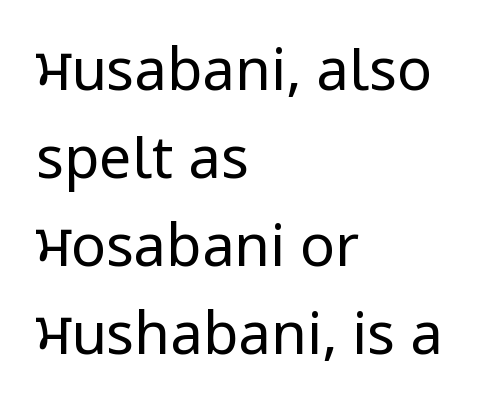
{"serif": "no", "italic": "no", "bold": "no", "weight": "regular", "width": "condensed", "stroke_contrast": "low", "x_height": "large", "monospaced": "no", "underline": "no", "align": "left", "line_spacing": "normal", "line_spacing_ratio": 1.52, "letter_spacing": "normal", "letter_spacing_em": 0.0, "glyph_px": 58}
